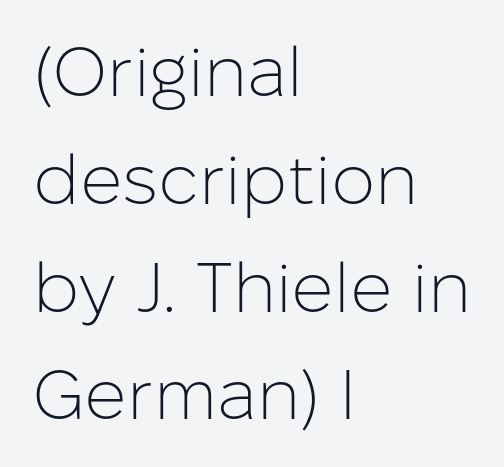
Q: Is the text bold? A: No.
Q: Is the text italic (slanted)? A: No, it is upright.
Q: Is the typeface a serif or a sans-serif typeface? A: Sans-serif.
Q: Is the text underlined? A: No.
Q: How is the paragraph aligned? A: Left-aligned.
Q: Is the spacing between letters normal or unusually wide? A: Normal.
Q: Is the spacing between lines tight, normal or loose? A: Normal.
Q: Width (condensed, normal, or wide)? A: Normal.
Q: Stroke contrast? A: Low.
Q: x-height? A: Medium.
Q: Monospaced? A: No.
